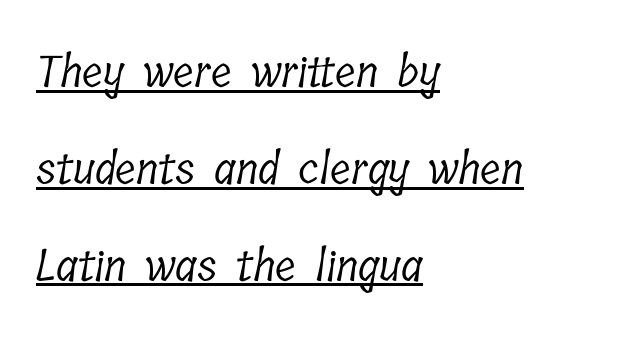
The image shows 44 px light, condensed serif type; set left-aligned, loose line spacing (2.2x), normal letter spacing, underlined; low stroke contrast and a medium x-height.
